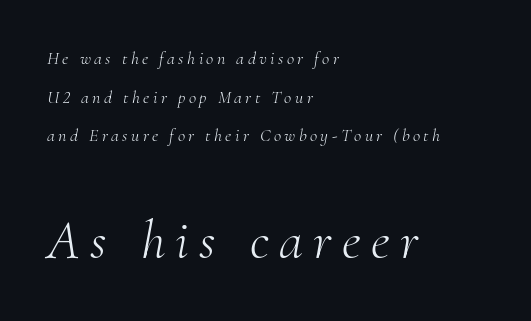
The image shows 55 px light serif type, italic (leaning right); set left-aligned, loose line spacing (2.14x), not underlined; the second (bottom) block is 3.06x larger; medium stroke contrast and a small x-height.
